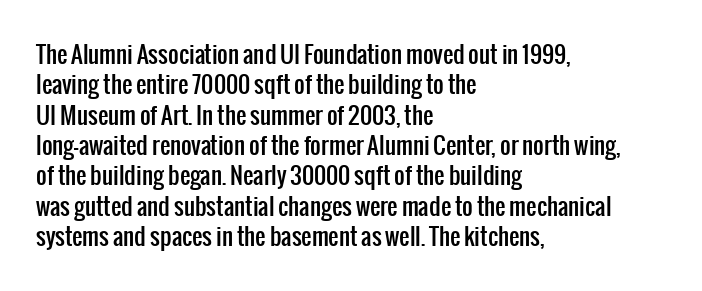
{"italic": "no", "underline": "no", "align": "left", "line_spacing": "normal", "line_spacing_ratio": 1.32, "letter_spacing": "normal", "letter_spacing_em": 0.0, "glyph_px": 23}
